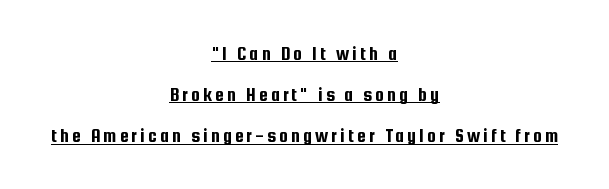
The image shows 20 px text type, upright; set centered, loose line spacing (2.06x), underlined.
